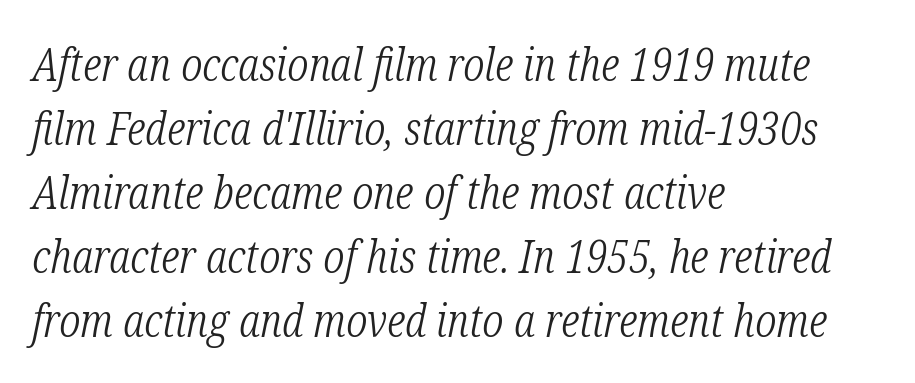
The image shows 45 px light, condensed serif type, italic (leaning right); set left-aligned, normal line spacing (1.42x), normal letter spacing, not underlined; low stroke contrast and a medium x-height.
